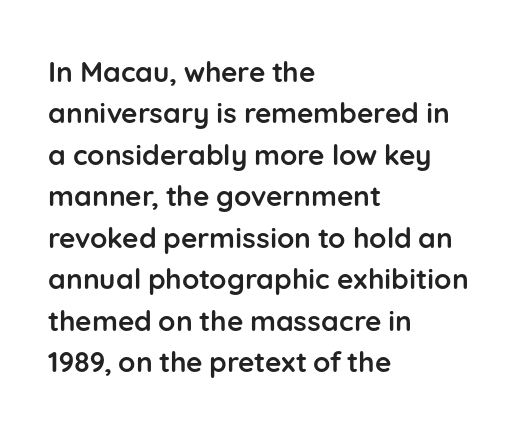
The image shows 28 px semibold sans-serif type, upright; set left-aligned, normal line spacing (1.48x), normal letter spacing, not underlined; low stroke contrast and a medium x-height.
